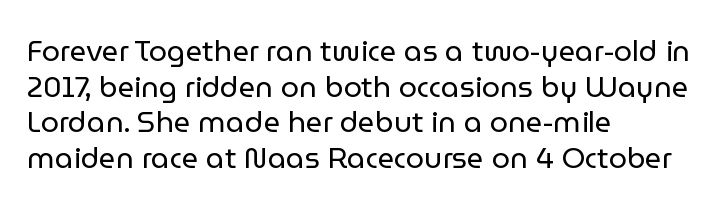
Think of a printed novel: that variable character pitch is what you see here. Compared with typical body copy, the letter spacing here is the same. Every row of glyphs begins at an identical x-position on the left. Check where the strokes stop: nothing finishes them off — pure sans. Vertical strokes here are truly vertical. Stems and bowls with no extra thickness — not bold.
